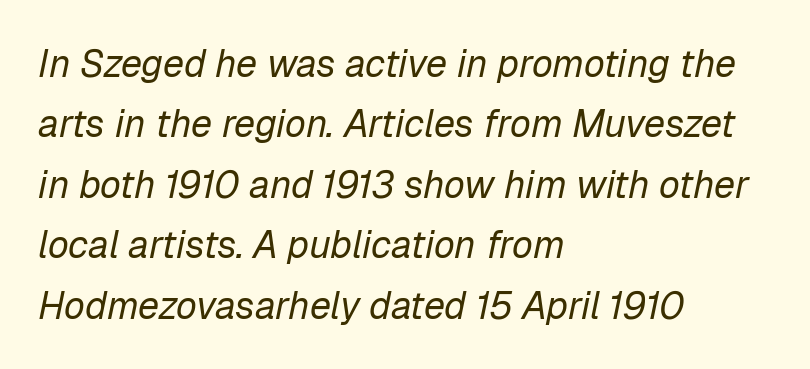
Quick note: italic. Here the glyphs are tracked normally, forming tight word shapes. These lines are rendered in a variable-pitch font. One glance says typical: line gaps are just what's usual. Each line starts at the same left margin while the right side varies. Each stroke keeps to a modest, everyday thickness or less.
